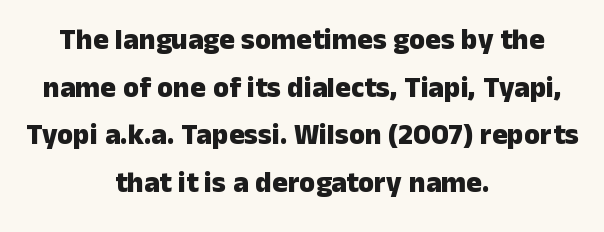
The image shows 29 px heavy sans-serif type, upright; set centered, normal line spacing (1.64x), normal letter spacing, not underlined; low stroke contrast and a medium x-height.
